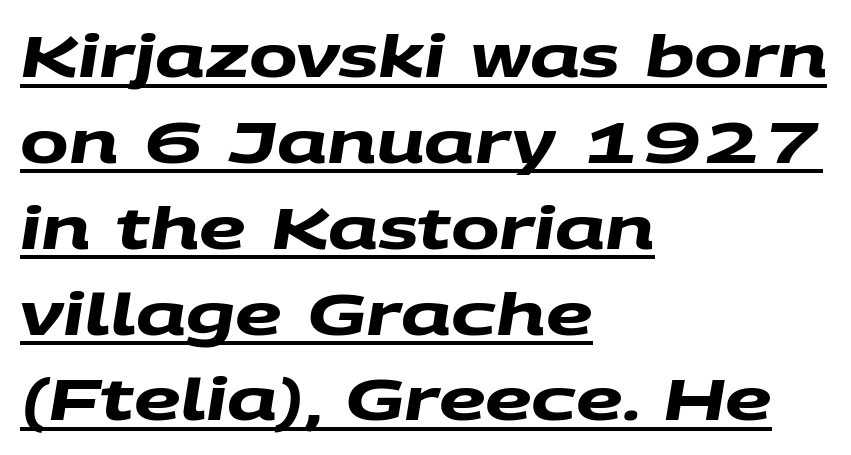
Q: Is the text bold? A: Yes.
Q: Is the typeface a serif or a sans-serif typeface? A: Sans-serif.
Q: Is the text underlined? A: Yes.
Q: How is the paragraph aligned? A: Left-aligned.
Q: Is the spacing between letters normal or unusually wide? A: Normal.
Q: Is the spacing between lines tight, normal or loose? A: Normal.
Q: Width (condensed, normal, or wide)? A: Wide.
Q: Stroke contrast? A: Medium.
Q: x-height? A: Large.
Q: Monospaced? A: No.
